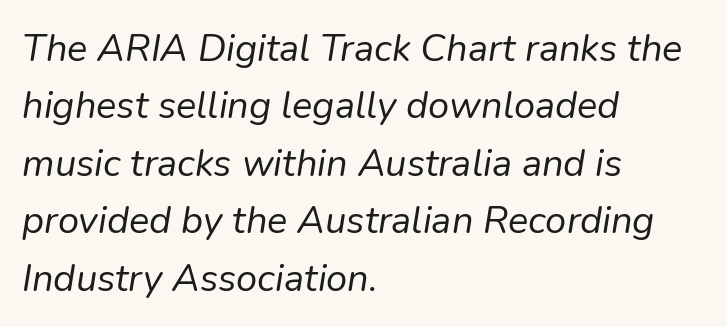
{"italic": "yes", "lean": "right", "slant_degrees": 9, "bold": "no", "weight": "regular", "width": "normal", "stroke_contrast": "low", "x_height": "medium", "monospaced": "no", "underline": "no", "align": "left", "line_spacing": "normal", "line_spacing_ratio": 1.51, "letter_spacing": "normal", "letter_spacing_em": 0.0, "glyph_px": 38}
